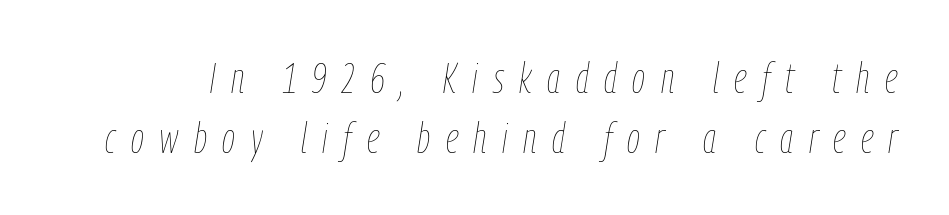
Think of a printed novel: that variable character pitch is what you see here. Only glyphs here, with clear space below each row. The vertical gap from one line to the next is medium. This is not heavy type; no bold has been used. Does the lettering tilt? It does — this is italic. How are the letters spaced? Widely, with obvious added tracking.
